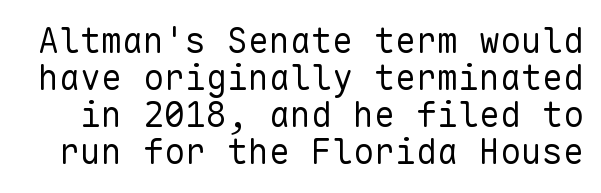
The image shows 35 px regular-weight sans-serif type, upright, monospaced; set tight line spacing (1.06x), normal letter spacing, not underlined; low stroke contrast and a medium x-height.
